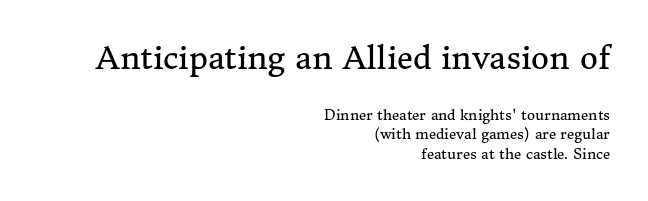
{"serif": "yes", "italic": "no", "bold": "no", "weight": "regular", "width": "normal", "stroke_contrast": "medium", "x_height": "medium", "monospaced": "no", "underline": "no", "align": "right", "line_spacing": "normal", "line_spacing_ratio": 1.39, "letter_spacing": "normal", "letter_spacing_em": 0.0, "larger_block": "first", "size_ratio": 2.21, "glyph_px": 31}
